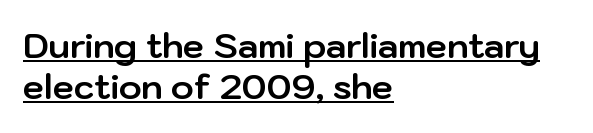
The image shows 34 px bold sans-serif type, upright; set left-aligned, line spacing 1.22x, normal letter spacing, underlined; low stroke contrast and a medium x-height.
